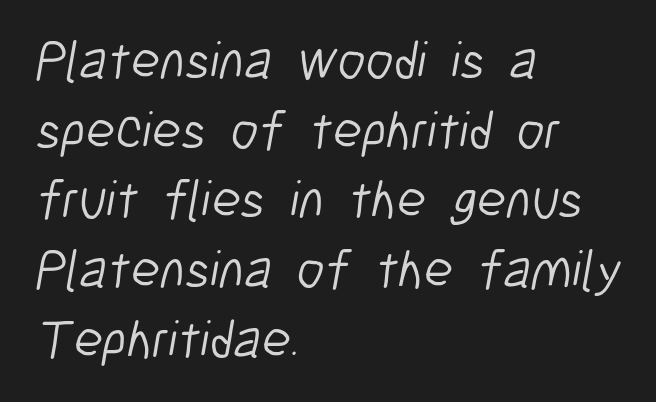
Q: Is the text bold? A: No.
Q: Is the typeface a serif or a sans-serif typeface? A: Sans-serif.
Q: Is the text underlined? A: No.
Q: How is the paragraph aligned? A: Left-aligned.
Q: Is the spacing between letters normal or unusually wide? A: Normal.
Q: Is the spacing between lines tight, normal or loose? A: Normal.
Q: Width (condensed, normal, or wide)? A: Condensed.
Q: Stroke contrast? A: Low.
Q: x-height? A: Medium.
Q: Monospaced? A: No.
